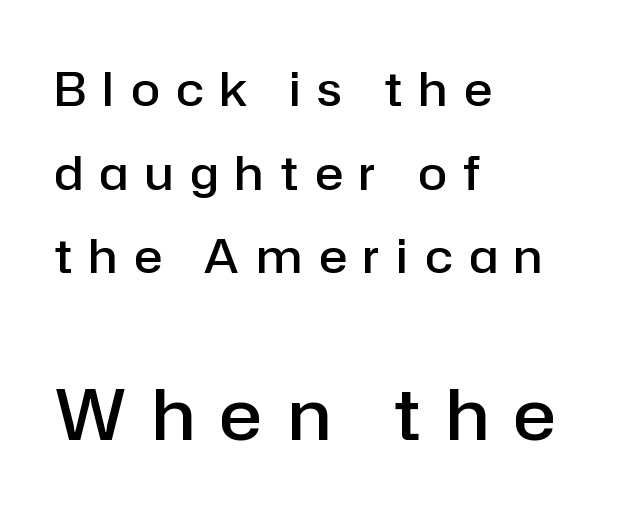
The image shows 71 px semibold sans-serif type, upright; set left-aligned, line spacing 1.78x, unusually wide letter spacing (+0.36 em), not underlined; the second (bottom) block is 1.51x larger; low stroke contrast and a medium x-height.
